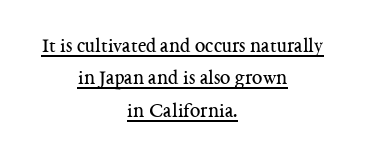
The image shows 21 px text type, upright; set centered, normal line spacing (1.54x), normal letter spacing, underlined.
